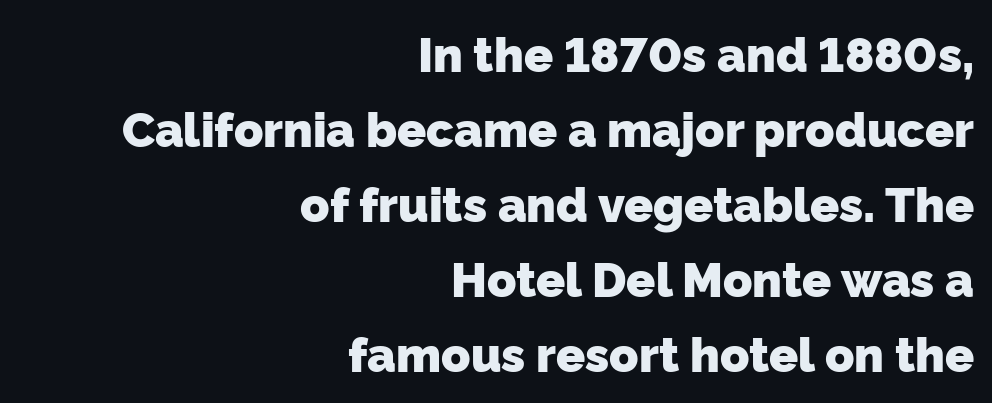
{"serif": "no", "bold": "yes", "weight": "heavy", "width": "normal", "stroke_contrast": "low", "x_height": "medium", "monospaced": "no", "underline": "no", "align": "right", "line_spacing": "normal", "line_spacing_ratio": 1.56, "letter_spacing": "normal", "letter_spacing_em": 0.0, "glyph_px": 48}
